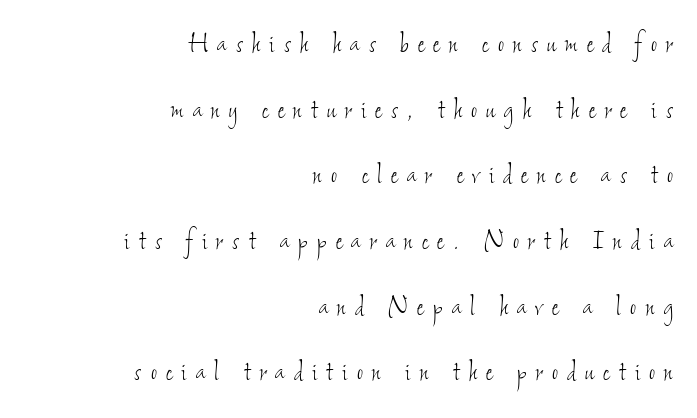
{"bold": "no", "weight": "thin", "width": "condensed", "stroke_contrast": "low", "x_height": "small", "monospaced": "no", "underline": "no", "align": "right", "line_spacing": "loose", "line_spacing_ratio": 1.99, "letter_spacing": "wide", "letter_spacing_em": 0.28, "glyph_px": 33}
